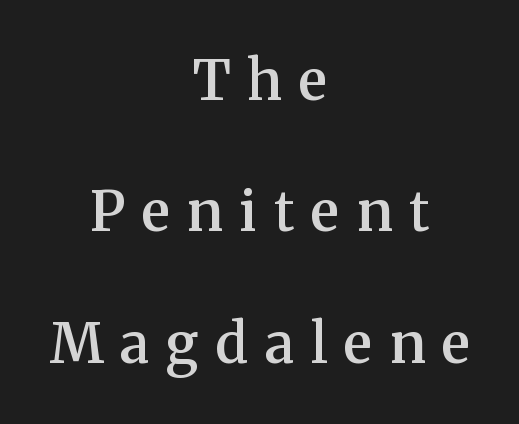
{"serif": "yes", "italic": "no", "bold": "semi", "weight": "semibold", "width": "normal", "stroke_contrast": "medium", "x_height": "medium", "monospaced": "no", "underline": "no", "align": "center", "line_spacing": "loose", "line_spacing_ratio": 2.39, "letter_spacing": "wide", "letter_spacing_em": 0.31, "glyph_px": 55}
